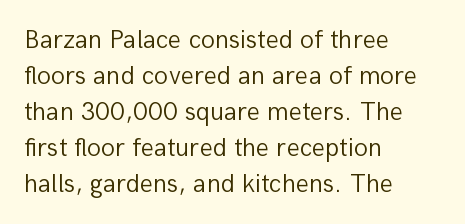
The image shows 26 px text type, upright; set left-aligned, normal line spacing (1.38x), normal letter spacing, not underlined.
